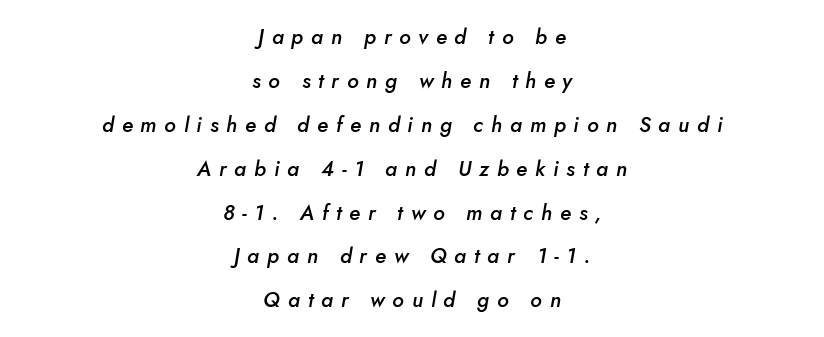
{"italic": "yes", "lean": "right", "slant_degrees": 5, "bold": "semi", "underline": "no", "align": "center", "line_spacing": "loose", "line_spacing_ratio": 2.09, "letter_spacing": "wide", "letter_spacing_em": 0.37, "glyph_px": 21}
